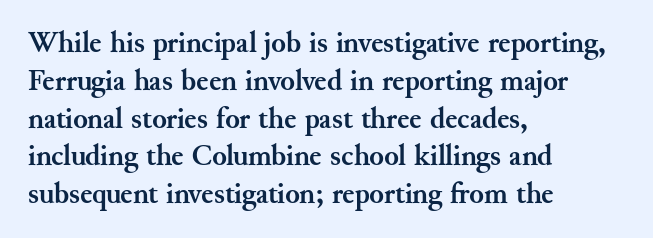
Q: Is the text bold? A: Yes.
Q: Is the text italic (slanted)? A: No, it is upright.
Q: Is the typeface a serif or a sans-serif typeface? A: Serif.
Q: Is the text underlined? A: No.
Q: How is the paragraph aligned? A: Left-aligned.
Q: Is the spacing between letters normal or unusually wide? A: Normal.
Q: Is the spacing between lines tight, normal or loose? A: Normal.
Q: Width (condensed, normal, or wide)? A: Normal.
Q: Stroke contrast? A: Medium.
Q: x-height? A: Small.
Q: Monospaced? A: No.
